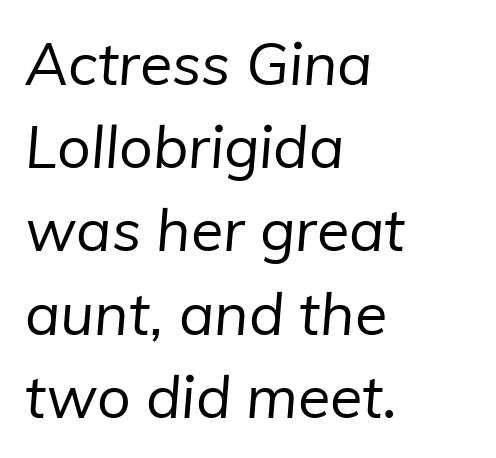
Glance below the letters and you will spot only blank space. Nothing unusual about the tracking: characters are spaced as the font intends. Spacing verdict: proportional, widths tailored to each character. No extra ink here — the face is not bold.
